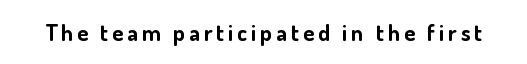
The image shows 23 px bold type, upright; set not underlined.
